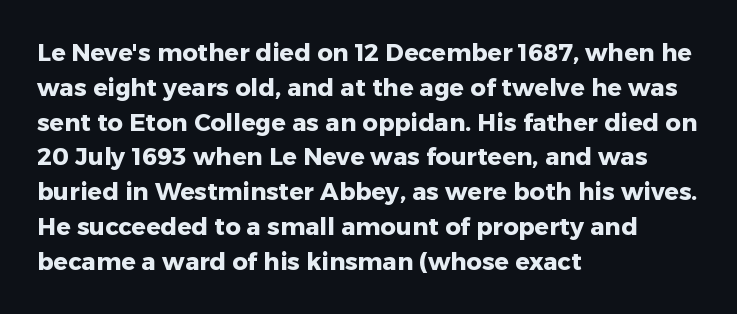
The image shows 24 px bold type, upright; set left-aligned, normal line spacing (1.45x), normal letter spacing, not underlined.
